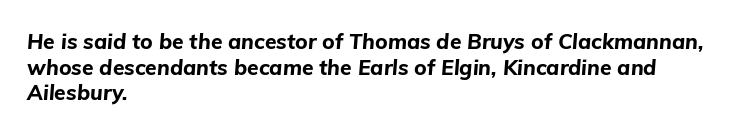
Line starts are locked; line ends wander. Students, note that the glyphs here touch the page at normal intervals. Summary of weight: heavy, a full bold. Tall strokes in this sample are angled rather than plumb.
